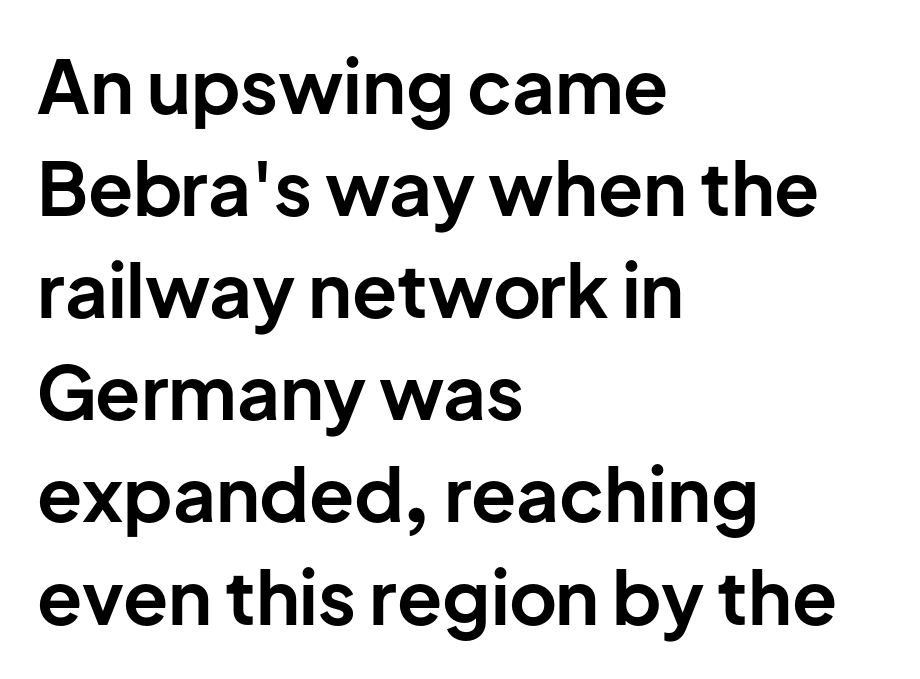
Q: Is the text bold? A: Yes.
Q: Is the text italic (slanted)? A: No, it is upright.
Q: Is the typeface a serif or a sans-serif typeface? A: Sans-serif.
Q: Is the text underlined? A: No.
Q: How is the paragraph aligned? A: Left-aligned.
Q: Is the spacing between letters normal or unusually wide? A: Normal.
Q: Is the spacing between lines tight, normal or loose? A: Normal.
Q: Width (condensed, normal, or wide)? A: Normal.
Q: Stroke contrast? A: Low.
Q: x-height? A: Medium.
Q: Monospaced? A: No.
